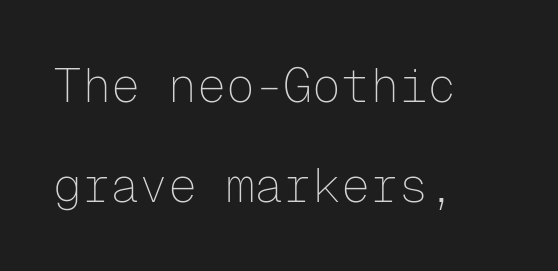
The image shows 48 px thin sans-serif type, upright, monospaced; set left-aligned, loose line spacing (2.09x), normal letter spacing, not underlined; low stroke contrast and a medium x-height.
